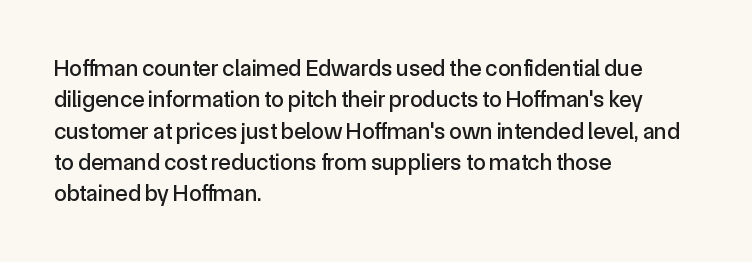
The image shows 23 px text type, upright; set left-aligned, normal line spacing (1.36x), normal letter spacing, not underlined.
